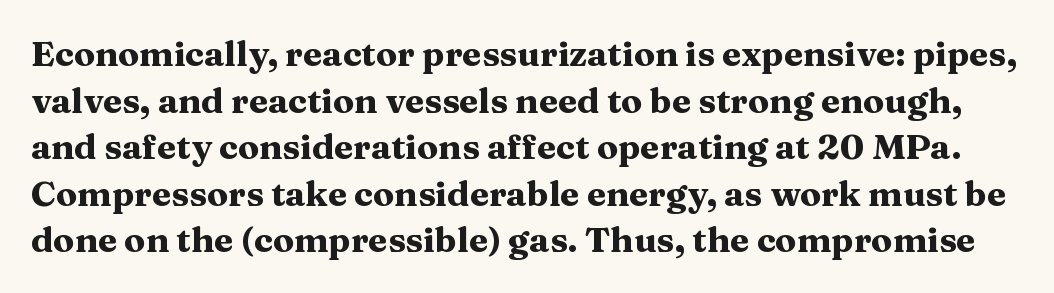
The image shows 35 px heavy, wide serif type, upright; set normal line spacing (1.33x), normal letter spacing, not underlined; medium stroke contrast and a medium x-height.
